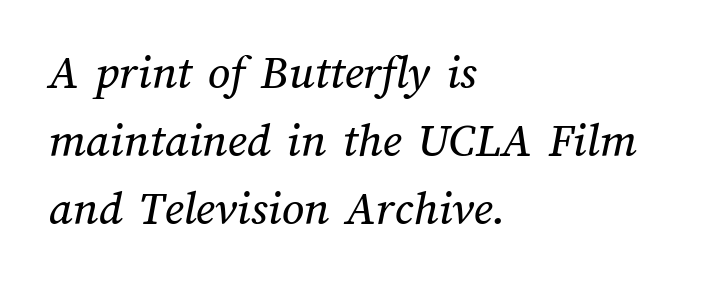
{"width": "normal", "stroke_contrast": "medium", "x_height": "medium", "monospaced": "no", "underline": "no", "align": "left", "line_spacing": "normal", "line_spacing_ratio": 1.39, "letter_spacing": "normal", "letter_spacing_em": 0.0, "glyph_px": 49}
